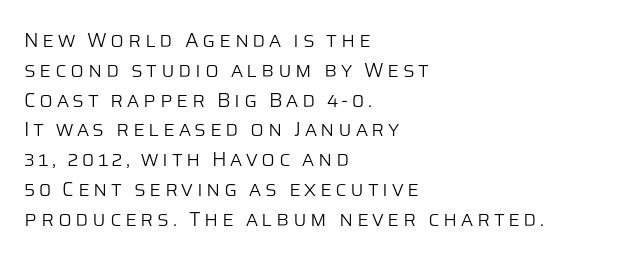
{"italic": "no", "bold": "no", "underline": "no", "align": "left", "line_spacing": "normal", "line_spacing_ratio": 1.49, "glyph_px": 20}
